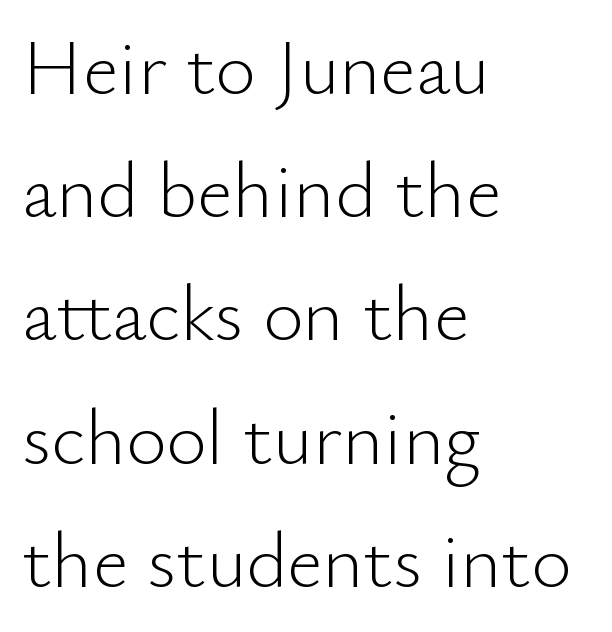
The designer went with a sans here, leaving each stem footless. Glyph-to-glyph distance matches everyday printed text. The foot of each line stays bare and open. Italic? Not at all — the glyphs are vertical.
